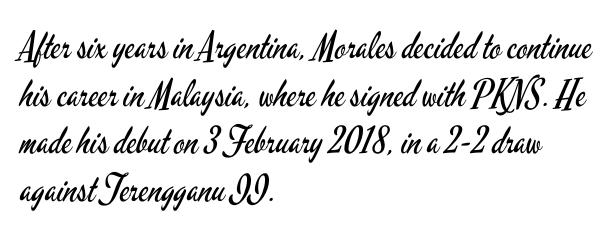
Beneath every word, the page is bare. Here the designer chose a conventional face with non-uniform glyph widths. The letters carry no serifs — their stems end cleanly without finishing strokes. Unbolded letterforms with no extra heft. These lines keep a tight, regular rhythm from letter to letter.
